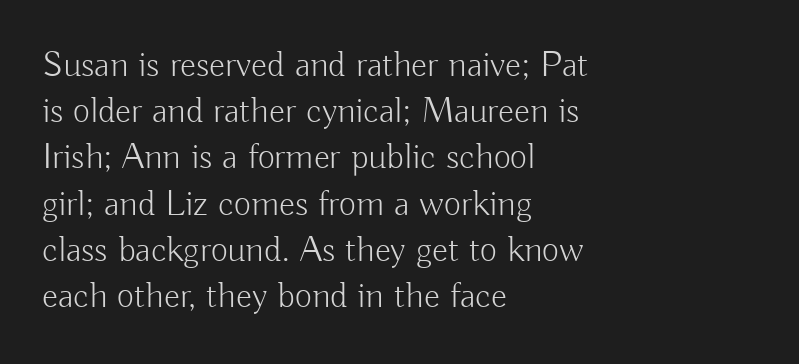
Q: Is the text bold? A: No.
Q: Is the text italic (slanted)? A: No, it is upright.
Q: Is the typeface a serif or a sans-serif typeface? A: Sans-serif.
Q: Is the text underlined? A: No.
Q: How is the paragraph aligned? A: Left-aligned.
Q: Is the spacing between letters normal or unusually wide? A: Normal.
Q: Is the spacing between lines tight, normal or loose? A: Normal.
Q: Width (condensed, normal, or wide)? A: Normal.
Q: Stroke contrast? A: Low.
Q: x-height? A: Small.
Q: Monospaced? A: No.
